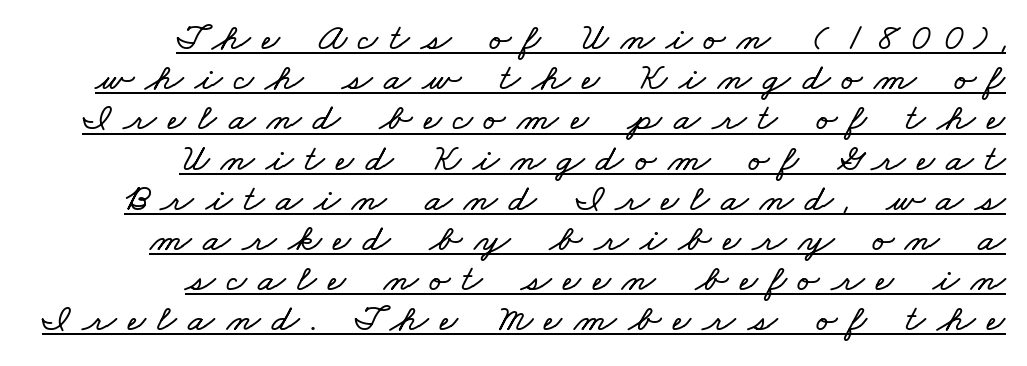
Q: Is the text underlined? A: Yes.
Q: How is the paragraph aligned? A: Right-aligned.
Q: Is the spacing between letters normal or unusually wide? A: Unusually wide.
Q: Is the spacing between lines tight, normal or loose? A: Tight.
Q: Width (condensed, normal, or wide)? A: Wide.
Q: Stroke contrast? A: Low.
Q: x-height? A: Small.
Q: Monospaced? A: No.
